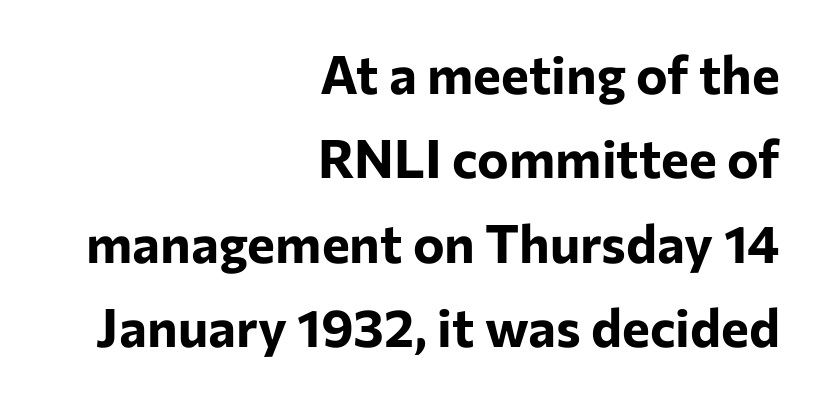
Set as a true bold cut, around the 700 mark. What stands out about the letter spacing? Nothing — it is the standard amount. Every character sits straight up, as roman type does. The rendering uses natural spacing where letterforms have individual widths. Does the type have serifs? No, each stem ends abruptly.
